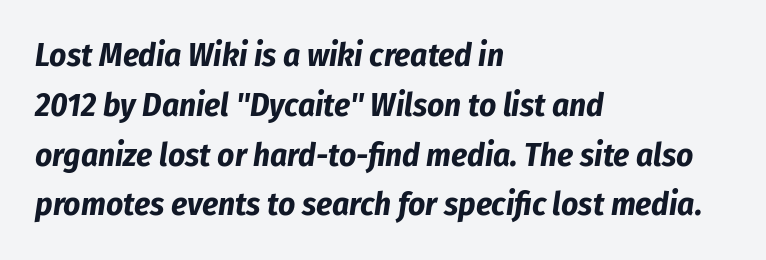
{"italic": "yes", "lean": "right", "slant_degrees": 8, "bold": "yes", "weight": "bold", "width": "condensed", "stroke_contrast": "low", "x_height": "medium", "monospaced": "no", "underline": "no", "align": "left", "line_spacing": "normal", "line_spacing_ratio": 1.51, "letter_spacing": "normal", "letter_spacing_em": 0.0, "glyph_px": 33}
